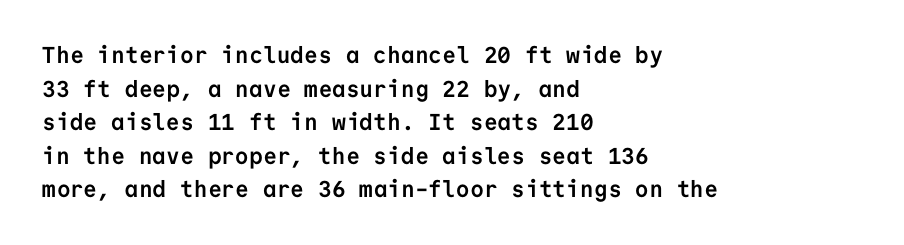
The image shows 23 px bold type, upright; set left-aligned, normal line spacing (1.46x), normal letter spacing, not underlined.
